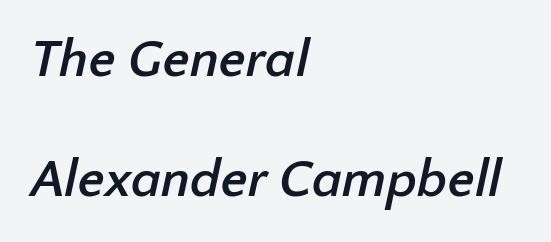
The image shows 53 px semibold sans-serif type; set left-aligned, loose line spacing (2.27x), normal letter spacing, not underlined; low stroke contrast and a medium x-height.
